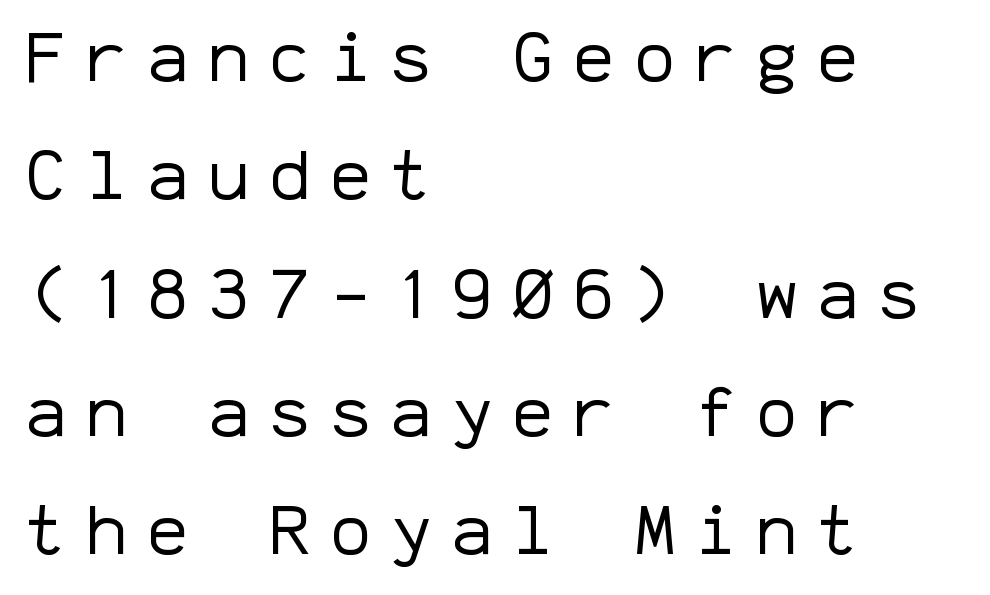
The image shows 70 px regular-weight sans-serif type, upright, monospaced; set left-aligned, normal line spacing (1.69x), unusually wide letter spacing (+0.27 em), not underlined; low stroke contrast and a medium x-height.
